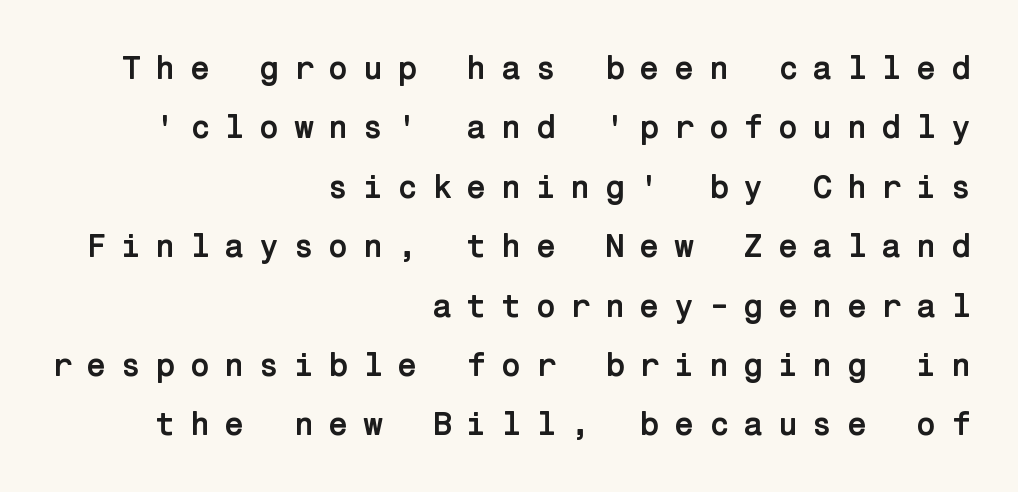
{"serif": "no", "italic": "no", "bold": "yes", "weight": "semibold", "width": "normal", "stroke_contrast": "low", "x_height": "medium", "underline": "no", "align": "right", "line_spacing_ratio": 1.8, "letter_spacing": "wide", "letter_spacing_em": 0.43, "glyph_px": 33}
